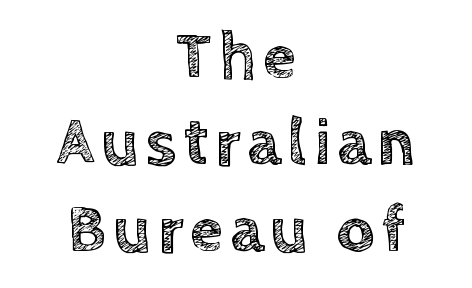
The image shows 67 px text type, upright; set centered, normal line spacing (1.29x), not underlined; a large x-height.
